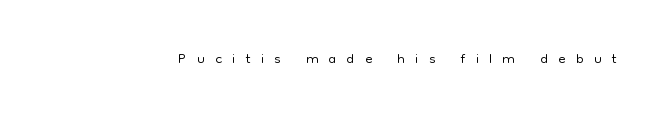
Q: Is the text bold? A: No.
Q: Is the text italic (slanted)? A: No, it is upright.
Q: Is the text underlined? A: No.
Q: Is the spacing between letters normal or unusually wide? A: Unusually wide.
